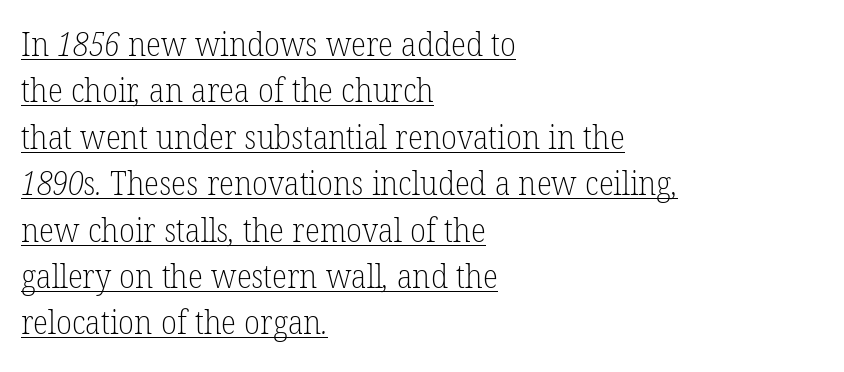
Q: Is the text bold? A: No.
Q: Is the typeface a serif or a sans-serif typeface? A: Serif.
Q: Is the text underlined? A: Yes.
Q: How is the paragraph aligned? A: Left-aligned.
Q: Is the spacing between letters normal or unusually wide? A: Normal.
Q: Is the spacing between lines tight, normal or loose? A: Normal.
Q: Width (condensed, normal, or wide)? A: Normal.
Q: Stroke contrast? A: Low.
Q: x-height? A: Medium.
Q: Monospaced? A: No.
